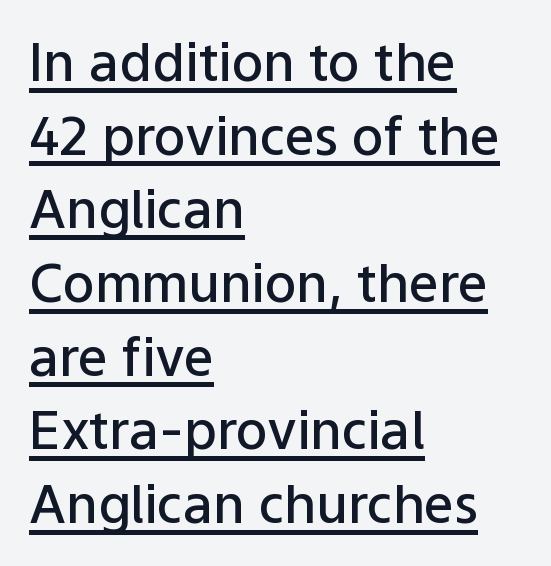
Q: Is the text bold? A: Semi-bold.
Q: Is the text italic (slanted)? A: No, it is upright.
Q: Is the typeface a serif or a sans-serif typeface? A: Sans-serif.
Q: Is the text underlined? A: Yes.
Q: How is the paragraph aligned? A: Left-aligned.
Q: Is the spacing between letters normal or unusually wide? A: Normal.
Q: Is the spacing between lines tight, normal or loose? A: Normal.
Q: Width (condensed, normal, or wide)? A: Normal.
Q: Stroke contrast? A: Low.
Q: x-height? A: Medium.
Q: Monospaced? A: No.
